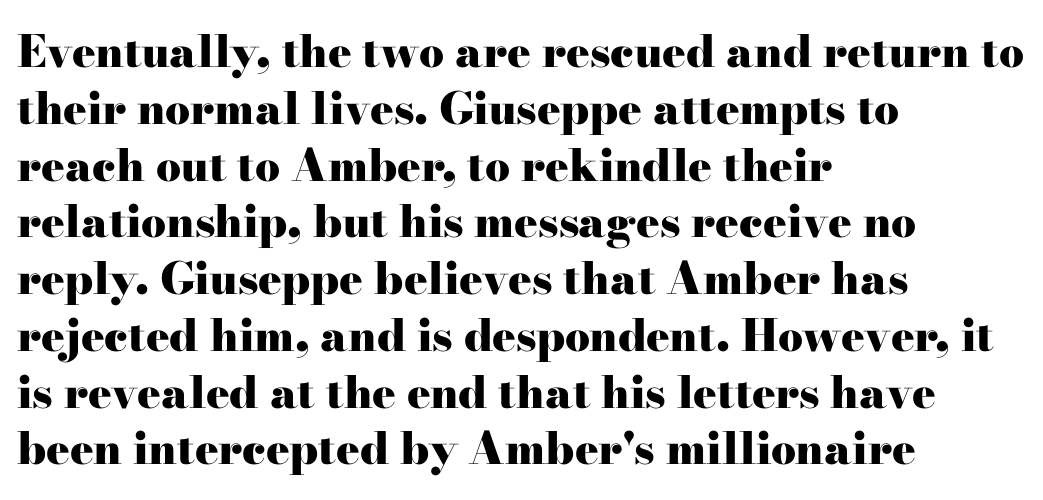
Glance below the letters and you will spot only blank space. Students, observe: this is what conventionally led text looks like. A dark, heavy texture on the line: the type is bold. Do the characters align in a grid? No, the font is proportional.
